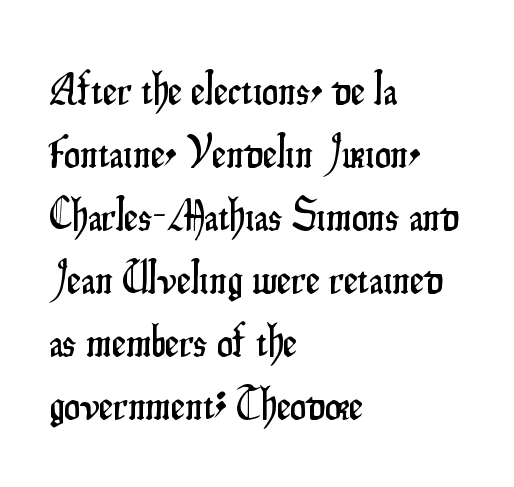
Q: Is the text italic (slanted)? A: No, it is upright.
Q: Is the typeface a serif or a sans-serif typeface? A: Sans-serif.
Q: Is the text underlined? A: No.
Q: How is the paragraph aligned? A: Left-aligned.
Q: Is the spacing between letters normal or unusually wide? A: Normal.
Q: Is the spacing between lines tight, normal or loose? A: Normal.
Q: Width (condensed, normal, or wide)? A: Condensed.
Q: Stroke contrast? A: Low.
Q: x-height? A: Small.
Q: Monospaced? A: No.
